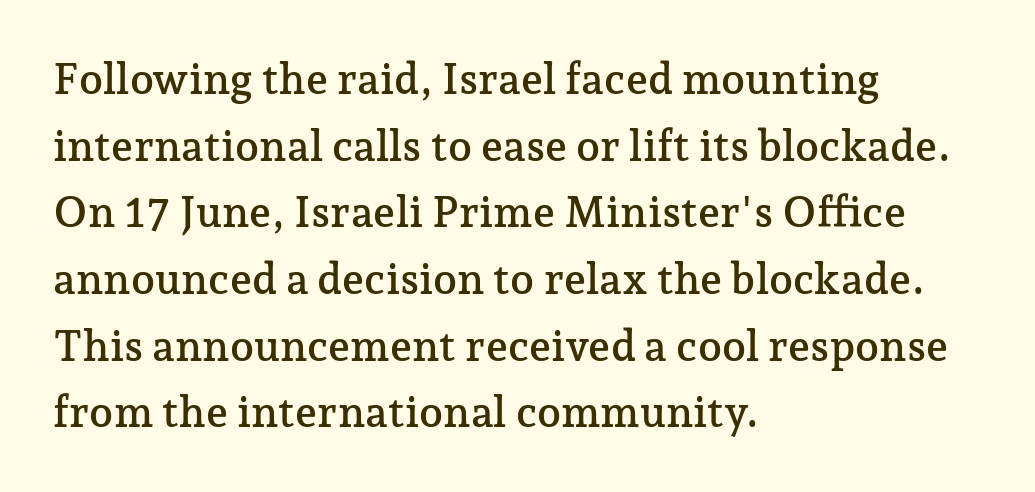
Q: Is the text italic (slanted)? A: No, it is upright.
Q: Is the typeface a serif or a sans-serif typeface? A: Serif.
Q: Is the text underlined? A: No.
Q: How is the paragraph aligned? A: Left-aligned.
Q: Is the spacing between letters normal or unusually wide? A: Normal.
Q: Is the spacing between lines tight, normal or loose? A: Normal.
Q: Width (condensed, normal, or wide)? A: Normal.
Q: Stroke contrast? A: Low.
Q: x-height? A: Medium.
Q: Monospaced? A: No.
